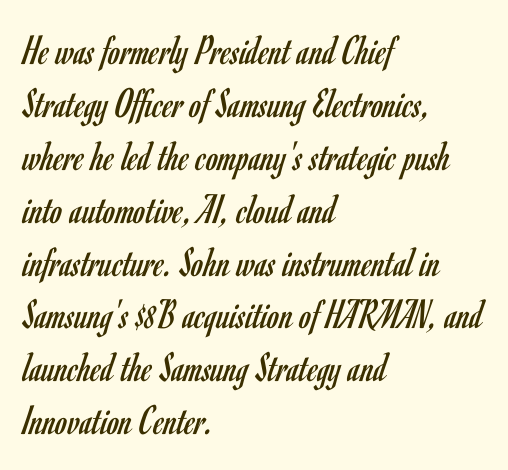
Glance below the letters and you will spot only blank space. Does extra space separate the letters? No, they use regular spacing. Bold? No — there's no thickening of the strokes. Think of a printed novel: that variable character pitch is what you see here. The face used here is a sans, in the tradition of grotesques and geometrics.
